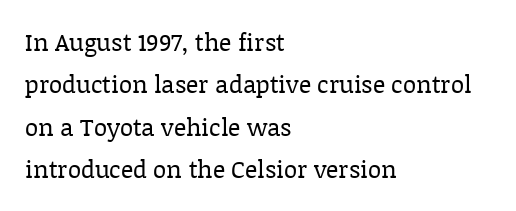
{"italic": "no", "bold": "no", "underline": "no", "align": "left", "line_spacing_ratio": 1.77, "letter_spacing": "normal", "letter_spacing_em": 0.0, "glyph_px": 24}
